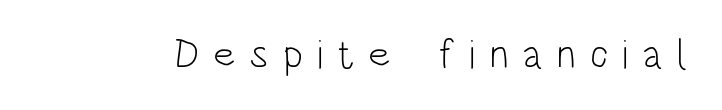
The image shows 41 px light, condensed sans-serif type, upright; set unusually wide letter spacing (+0.34 em), not underlined; low stroke contrast and a large x-height.
